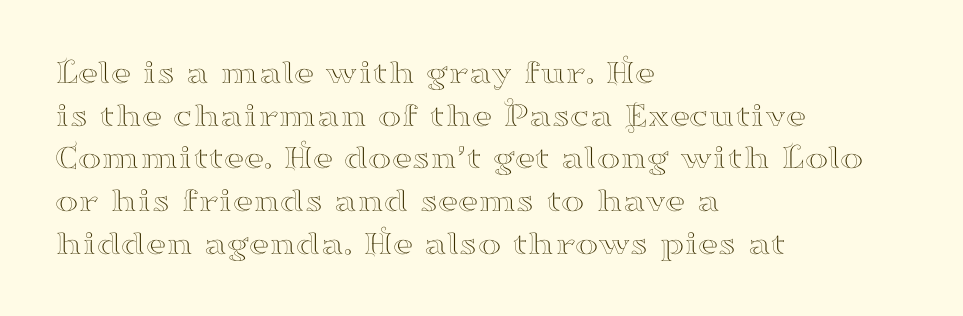
Q: Is the text italic (slanted)? A: No, it is upright.
Q: Is the typeface a serif or a sans-serif typeface? A: Serif.
Q: Is the text underlined? A: No.
Q: How is the paragraph aligned? A: Left-aligned.
Q: Is the spacing between letters normal or unusually wide? A: Normal.
Q: Width (condensed, normal, or wide)? A: Wide.
Q: Stroke contrast? A: High.
Q: x-height? A: Small.
Q: Monospaced? A: No.
